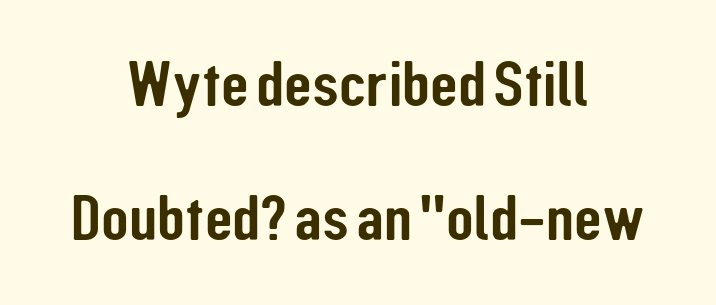
Q: Is the text italic (slanted)? A: No, it is upright.
Q: Is the typeface a serif or a sans-serif typeface? A: Sans-serif.
Q: Is the text underlined? A: No.
Q: How is the paragraph aligned? A: Centered.
Q: Is the spacing between letters normal or unusually wide? A: Normal.
Q: Is the spacing between lines tight, normal or loose? A: Loose.
Q: Width (condensed, normal, or wide)? A: Condensed.
Q: Stroke contrast? A: Low.
Q: x-height? A: Medium.
Q: Monospaced? A: No.
